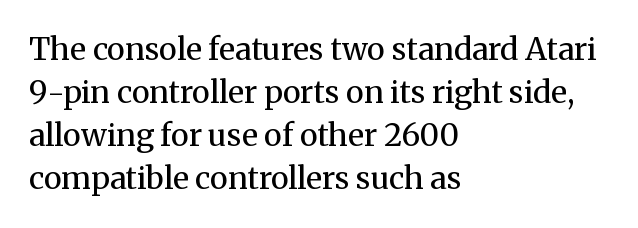
On a weight scale, this lands at 450 or below. The passage shown is not underscored anywhere. This sample uses a serif face. The face used here is proportionally spaced, like ordinary book or web type.
